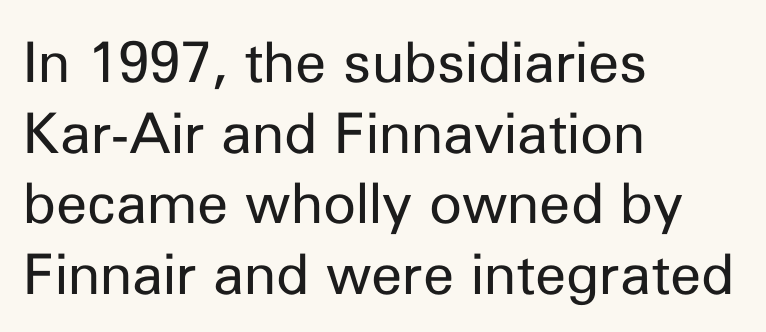
Inter-character spacing is left at the font's built-in metrics. The letters advance in unequal steps, a hallmark of proportional type. Stroke mass is kept to a normal reading level or below. Quick note: underline off. The face used here is a sans, in the tradition of grotesques and geometrics.
